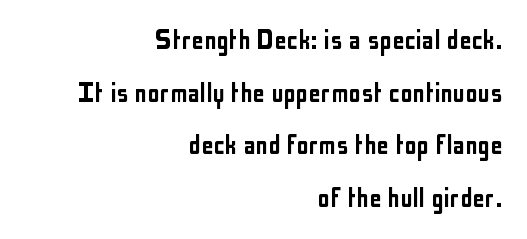
Each row of text sits above clean, open space. Do the characters align in a grid? No, the font is proportional. The glyphs in this specimen are sans serif. Reading down the column, the eye jumps a familiar distance to each next line.
